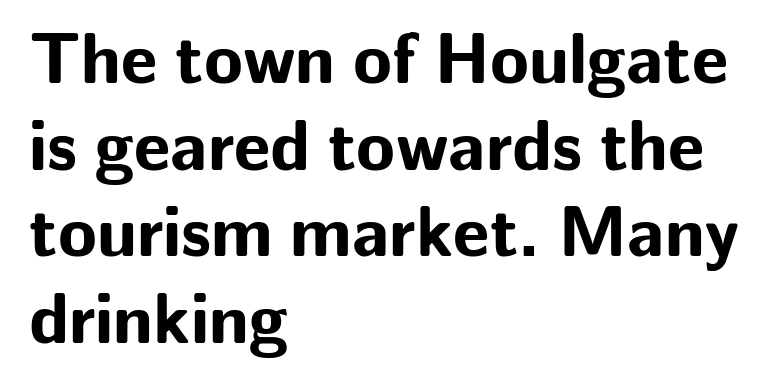
{"serif": "no", "italic": "no", "bold": "yes", "weight": "bold", "width": "normal", "stroke_contrast": "low", "x_height": "medium", "monospaced": "no", "underline": "no", "align": "left", "line_spacing_ratio": 1.22, "letter_spacing": "normal", "letter_spacing_em": 0.0, "glyph_px": 71}
